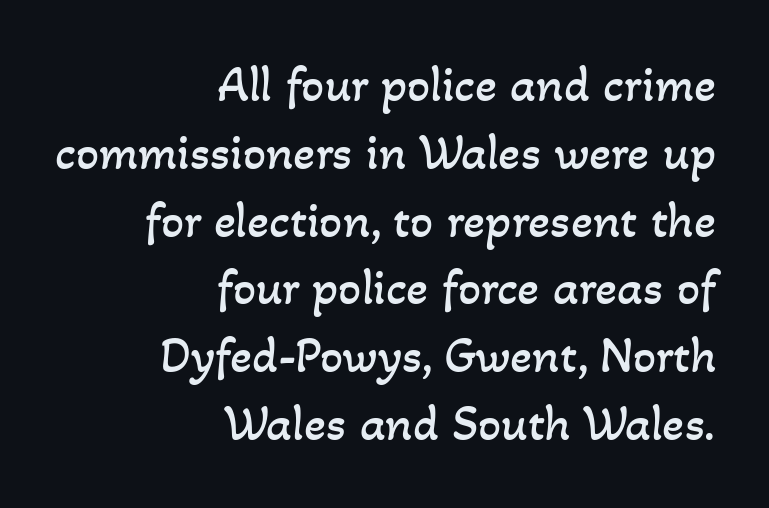
{"bold": "no", "weight": "regular", "width": "normal", "stroke_contrast": "low", "x_height": "small", "monospaced": "no", "underline": "no", "align": "right", "line_spacing": "normal", "line_spacing_ratio": 1.33, "letter_spacing": "normal", "letter_spacing_em": 0.0, "glyph_px": 51}
